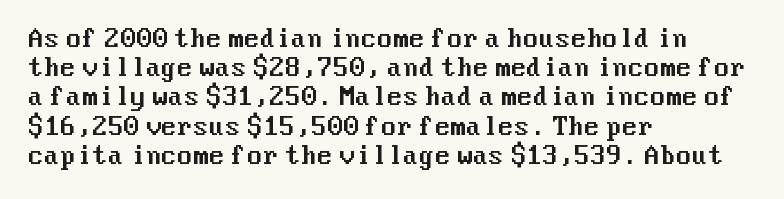
{"italic": "no", "underline": "no", "align": "left", "line_spacing": "normal", "line_spacing_ratio": 1.27, "letter_spacing": "normal", "letter_spacing_em": 0.0, "glyph_px": 23}
